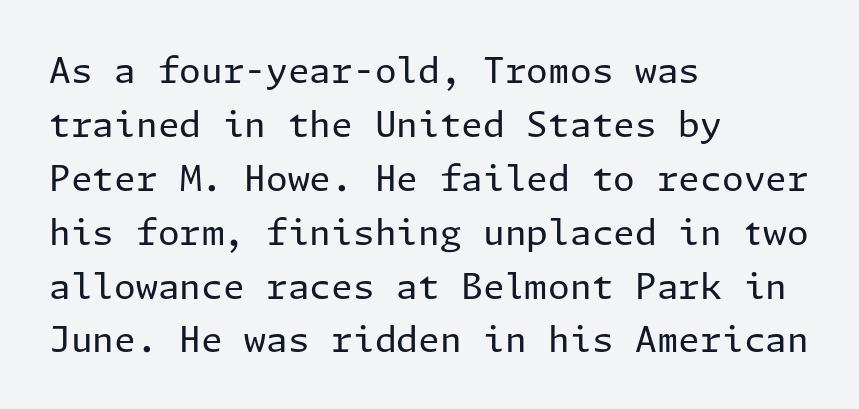
The image shows 35 px regular-weight sans-serif type, upright; set left-aligned, normal line spacing (1.54x), normal letter spacing, not underlined; low stroke contrast and a medium x-height.
